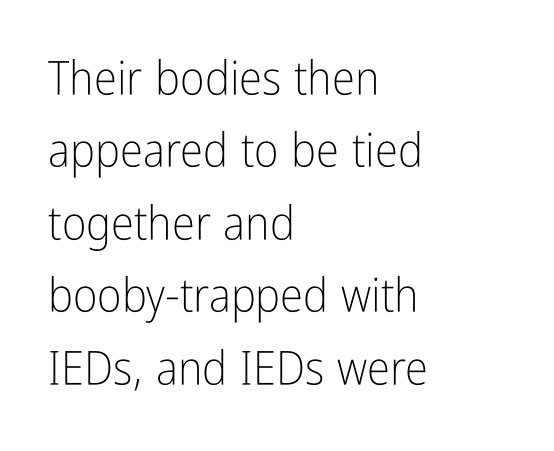
{"serif": "no", "italic": "no", "bold": "no", "weight": "light", "width": "condensed", "stroke_contrast": "low", "x_height": "medium", "monospaced": "no", "underline": "no", "align": "left", "line_spacing": "normal", "line_spacing_ratio": 1.54, "letter_spacing": "normal", "letter_spacing_em": 0.0, "glyph_px": 47}
